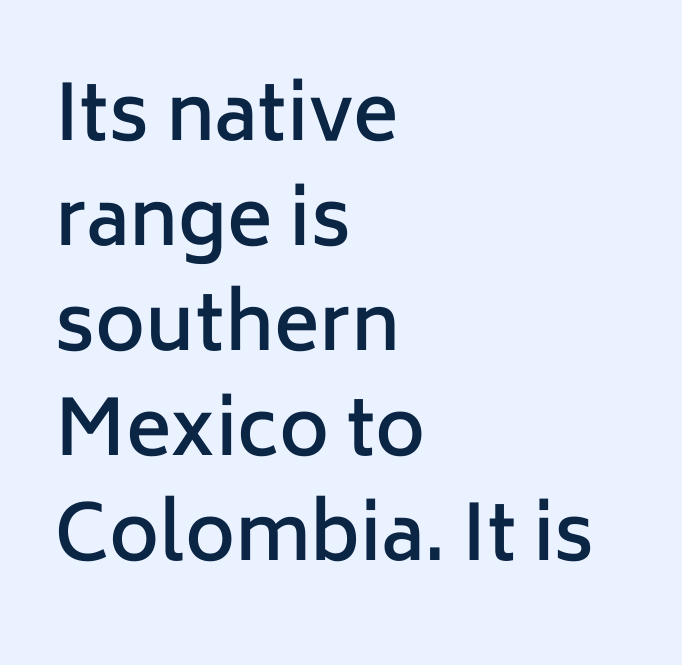
Notice the strokes are somewhat thickened but not fully heavy: this is a semibold. Serifs: no, the terminals of the letterforms are clean. Check under the words: just untouched page. One glance says typical: line gaps are just what's usual.
